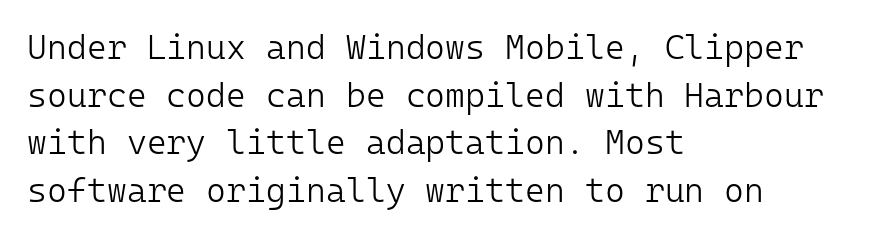
The text was rendered using a sans face with plain stroke endings. Upright lettering throughout. In terms of letterspacing, this is plain default setting. Reading down the block, your eye returns to a fixed left position each line.
